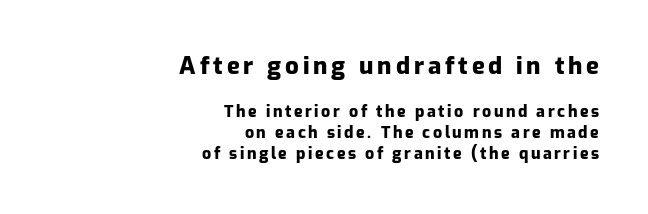
In terms of leading, this rendering sits right in the middle. This is roman type, the default non-slanted kind. This layout puts the oversized block above and the modest block below. Type without underlining. Does the weight exceed regular? Yes, all the way to bold.
